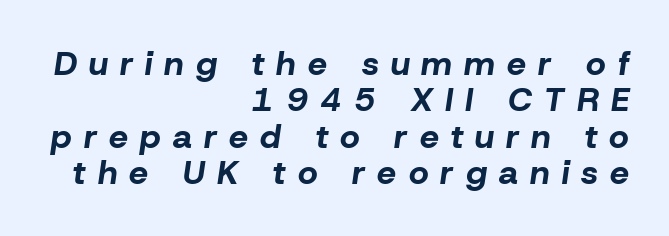
{"italic": "yes", "lean": "right", "slant_degrees": 8, "bold": "yes", "weight": "bold", "width": "normal", "stroke_contrast": "low", "x_height": "medium", "monospaced": "no", "underline": "no", "align": "right", "line_spacing": "tight", "line_spacing_ratio": 1.07, "letter_spacing": "wide", "letter_spacing_em": 0.36, "glyph_px": 34}
